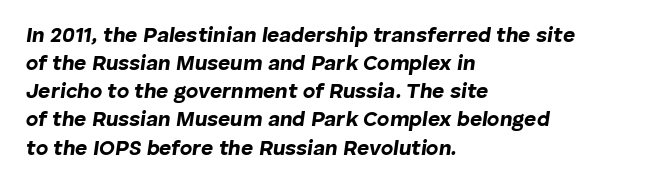
Q: Is the text bold? A: Yes.
Q: Is the text italic (slanted)? A: Yes, it leans right by about 8 degrees.
Q: Is the text underlined? A: No.
Q: How is the paragraph aligned? A: Left-aligned.
Q: Is the spacing between letters normal or unusually wide? A: Normal.
Q: Is the spacing between lines tight, normal or loose? A: Normal.
